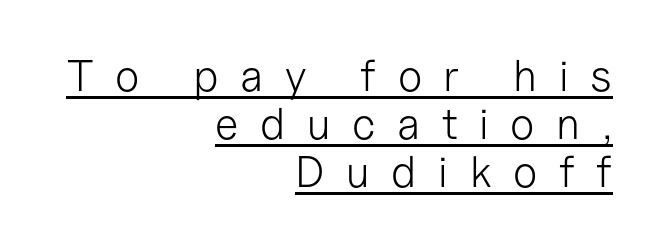
{"serif": "no", "italic": "no", "bold": "no", "weight": "light", "width": "normal", "stroke_contrast": "low", "x_height": "medium", "monospaced": "no", "underline": "yes", "align": "right", "line_spacing": "tight", "line_spacing_ratio": 1.09, "letter_spacing": "wide", "letter_spacing_em": 0.49, "glyph_px": 44}
